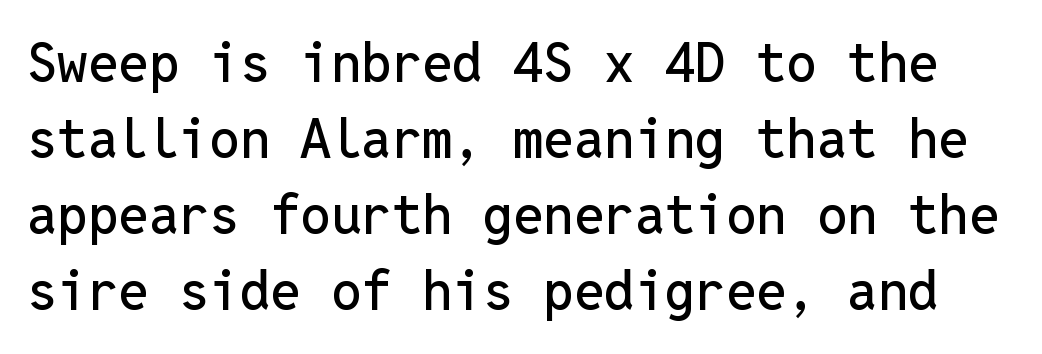
{"serif": "no", "italic": "no", "width": "normal", "stroke_contrast": "low", "x_height": "medium", "monospaced": "yes", "underline": "no", "line_spacing": "normal", "line_spacing_ratio": 1.41, "letter_spacing": "normal", "letter_spacing_em": 0.0, "glyph_px": 54}
